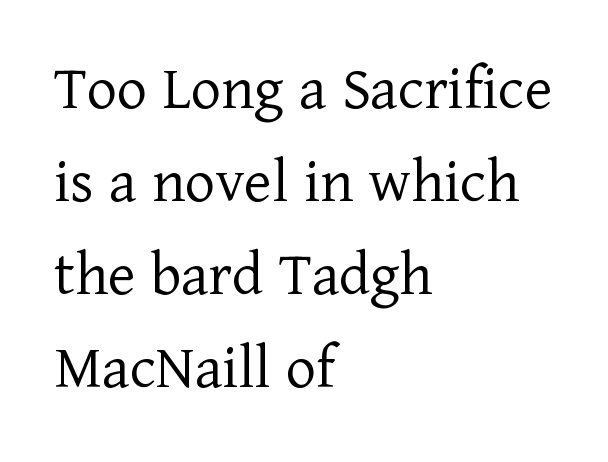
The image shows 65 px light serif type, upright; set left-aligned, normal line spacing (1.43x), normal letter spacing, not underlined; low stroke contrast and a medium x-height.
